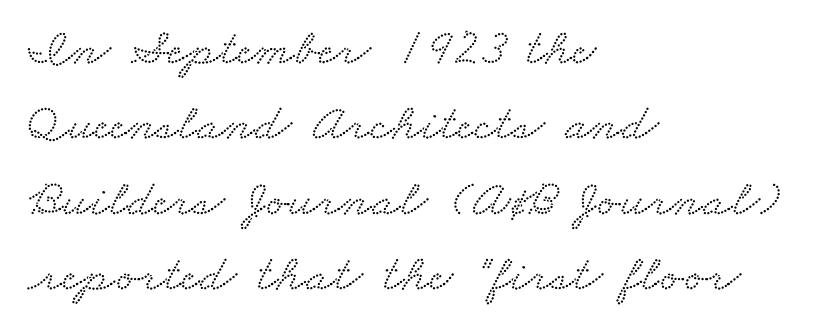
{"width": "wide", "stroke_contrast": "low", "x_height": "small", "monospaced": "no", "underline": "no", "align": "left", "line_spacing": "normal", "line_spacing_ratio": 1.45, "letter_spacing": "normal", "letter_spacing_em": 0.0, "glyph_px": 52}
